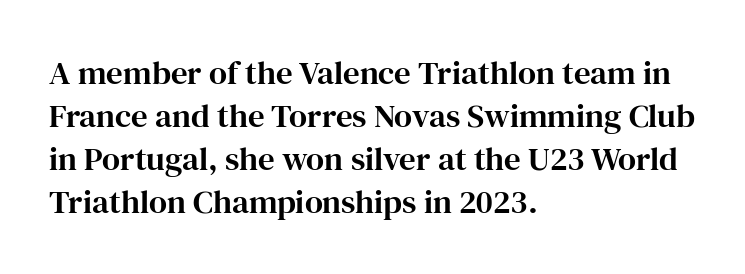
Q: Is the text italic (slanted)? A: No, it is upright.
Q: Is the typeface a serif or a sans-serif typeface? A: Serif.
Q: Is the text underlined? A: No.
Q: How is the paragraph aligned? A: Left-aligned.
Q: Is the spacing between letters normal or unusually wide? A: Normal.
Q: Is the spacing between lines tight, normal or loose? A: Normal.
Q: Width (condensed, normal, or wide)? A: Normal.
Q: Stroke contrast? A: High.
Q: x-height? A: Medium.
Q: Monospaced? A: No.
